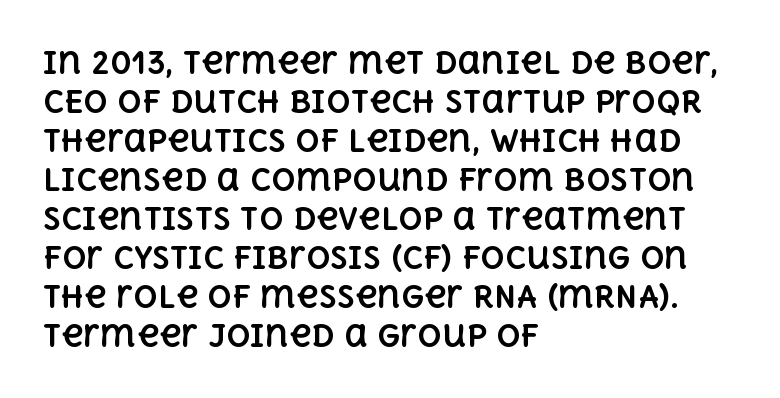
{"italic": "no", "bold": "yes", "weight": "bold", "width": "normal", "x_height": "large", "monospaced": "no", "underline": "no", "align": "left", "line_spacing": "normal", "line_spacing_ratio": 1.3, "letter_spacing": "normal", "letter_spacing_em": 0.0, "glyph_px": 30}
